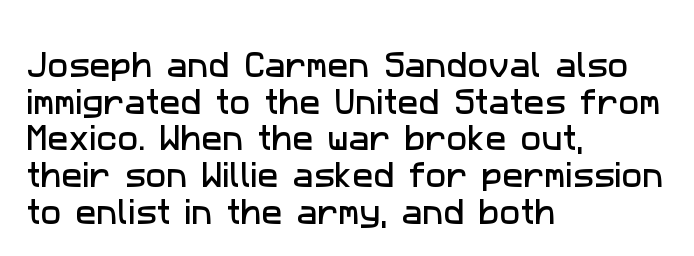
Q: Is the typeface a serif or a sans-serif typeface? A: Sans-serif.
Q: Is the text underlined? A: No.
Q: How is the paragraph aligned? A: Left-aligned.
Q: Is the spacing between letters normal or unusually wide? A: Normal.
Q: Is the spacing between lines tight, normal or loose? A: Normal.
Q: Width (condensed, normal, or wide)? A: Normal.
Q: Stroke contrast? A: Low.
Q: x-height? A: Medium.
Q: Monospaced? A: No.
